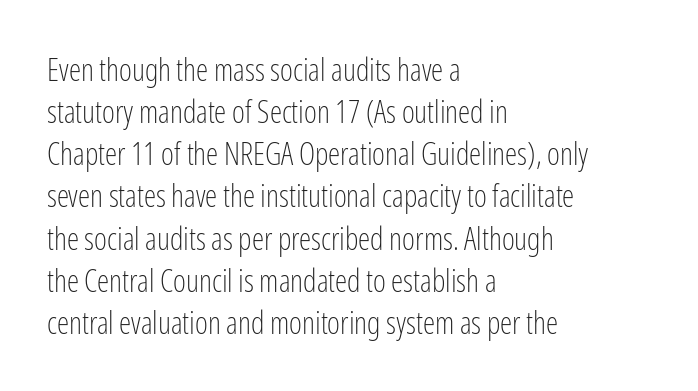
The image shows 31 px light, condensed sans-serif type, upright; set left-aligned, normal line spacing (1.36x), normal letter spacing, not underlined; low stroke contrast and a medium x-height.
